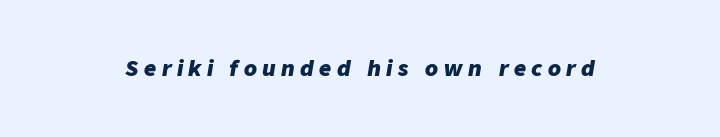
The image shows 21 px bold type, italic (leaning right); set unusually wide letter spacing (+0.26 em), not underlined.
